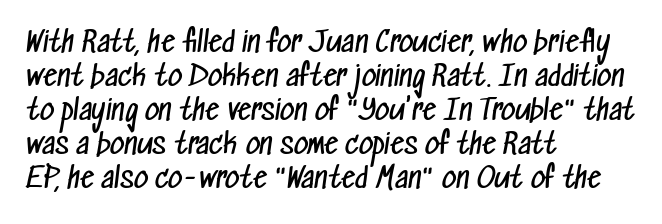
{"serif": "no", "bold": "no", "weight": "regular", "width": "condensed", "stroke_contrast": "low", "x_height": "medium", "monospaced": "no", "underline": "no", "align": "left", "line_spacing_ratio": 1.21, "letter_spacing": "normal", "letter_spacing_em": 0.0, "glyph_px": 28}
